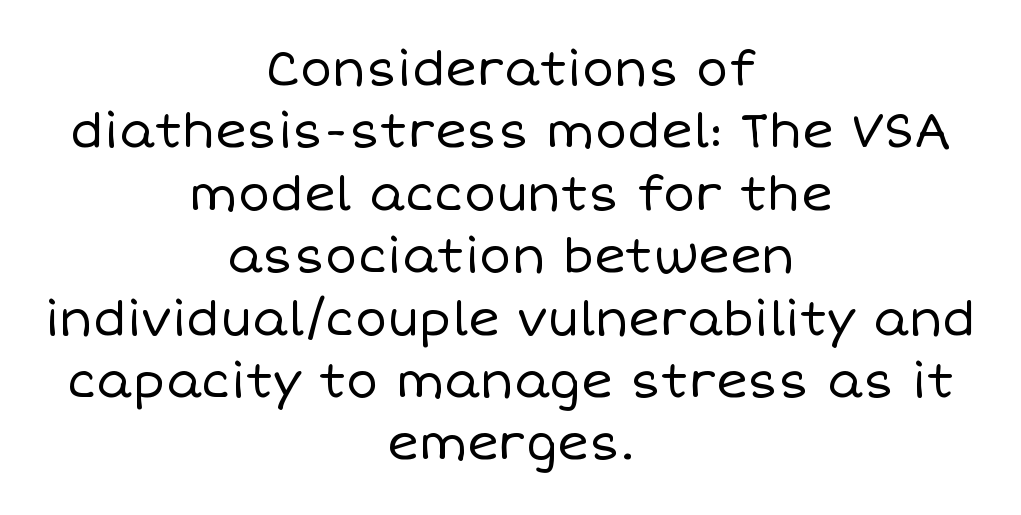
The image shows 48 px regular-weight type, upright; set centered, normal line spacing (1.3x), normal letter spacing, not underlined; low stroke contrast and a large x-height.
